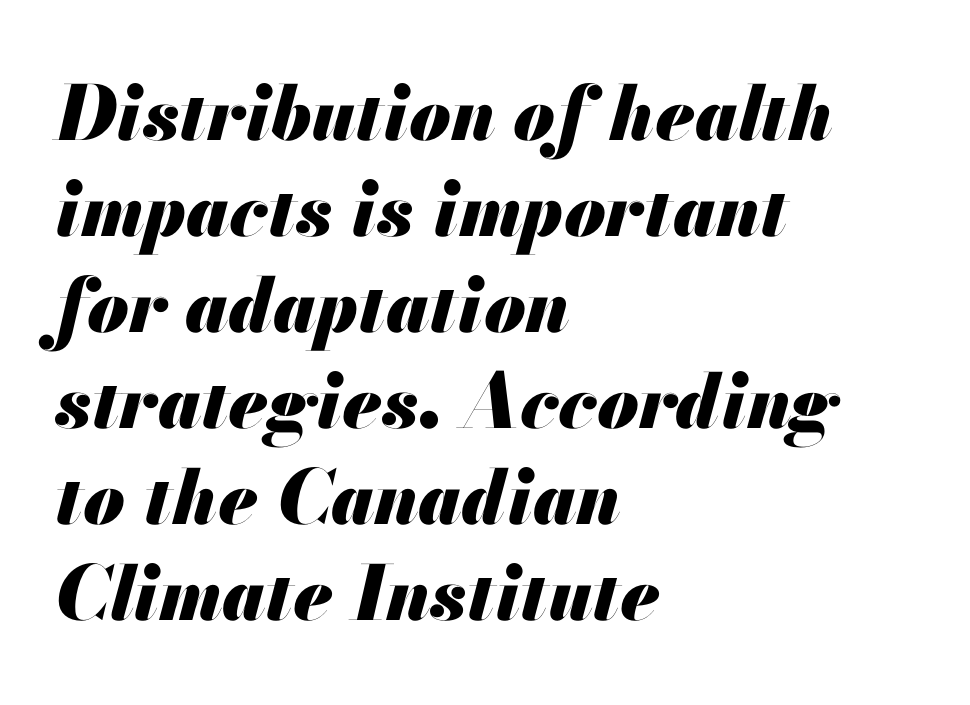
The specimen omits any rule beneath the text block's lines. The typesetting leans heavy: a genuine bold. The rendering applies a slant to the glyphs. The gaps between neighbouring characters are ordinary and unremarkable. The rows are spaced the way most documents space them. One-word summary of the alignment: left.
